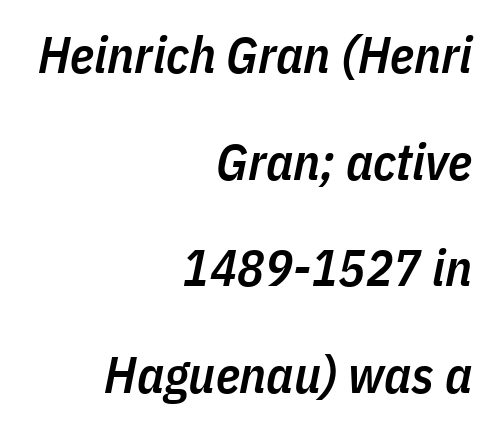
If you drew a ruler down the right edge, every line would touch it. The lettering tilts uniformly, giving the passage an italic look. Here the designer chose a conventional face with non-uniform glyph widths. The vertical gap from one line to the next is large. Summary of weight: moderately heavy, a semibold. Look at the tracking — it's just the regular setting, nothing added.
